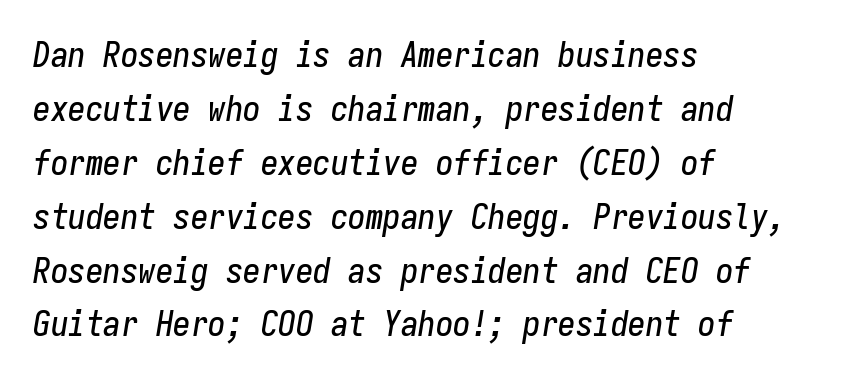
{"italic": "yes", "lean": "right", "slant_degrees": 9, "width": "condensed", "stroke_contrast": "low", "x_height": "medium", "monospaced": "yes", "underline": "no", "align": "left", "line_spacing": "normal", "line_spacing_ratio": 1.54, "letter_spacing": "normal", "letter_spacing_em": 0.0, "glyph_px": 35}
